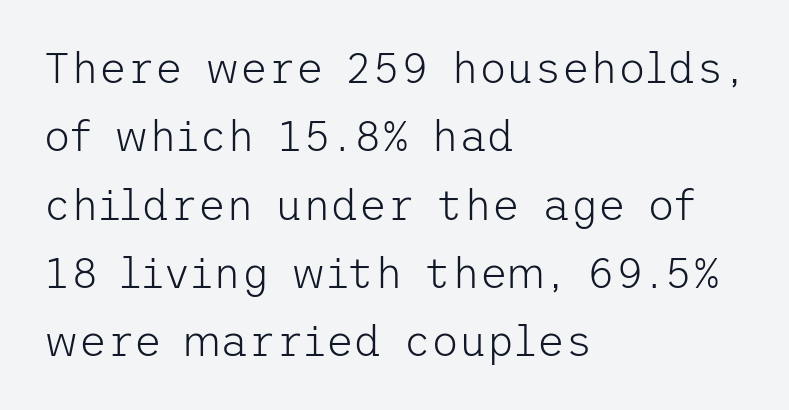
{"serif": "no", "italic": "no", "bold": "no", "weight": "light", "width": "normal", "stroke_contrast": "low", "x_height": "medium", "underline": "no", "align": "left", "line_spacing": "normal", "line_spacing_ratio": 1.59, "letter_spacing": "normal", "letter_spacing_em": 0.0, "glyph_px": 43}
